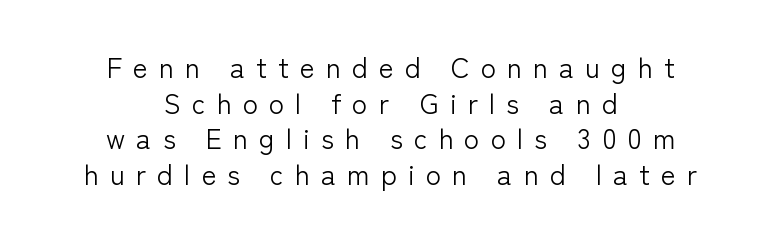
The image shows 28 px light sans-serif type, upright; set centered, normal line spacing (1.27x), unusually wide letter spacing (+0.4 em), not underlined; low stroke contrast and a medium x-height.
